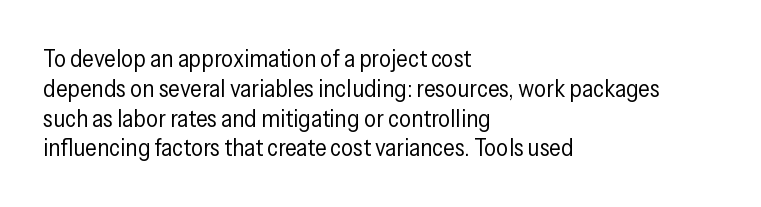
Q: Is the text bold? A: No.
Q: Is the text italic (slanted)? A: No, it is upright.
Q: Is the text underlined? A: No.
Q: How is the paragraph aligned? A: Left-aligned.
Q: Is the spacing between letters normal or unusually wide? A: Normal.
